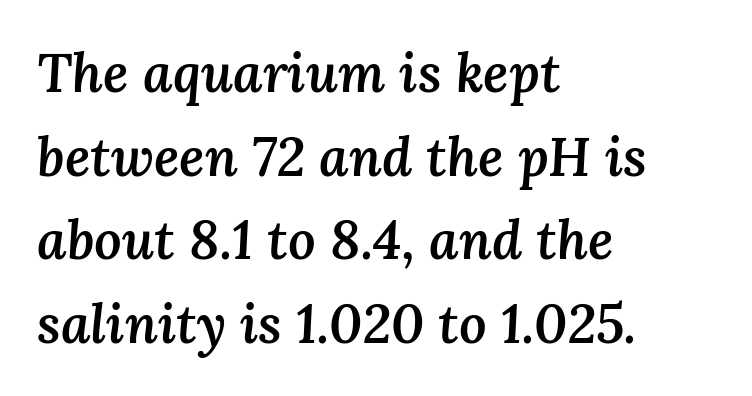
The image shows 54 px semibold type, italic (leaning right); set left-aligned, normal line spacing (1.55x), normal letter spacing, not underlined; medium stroke contrast and a medium x-height.
